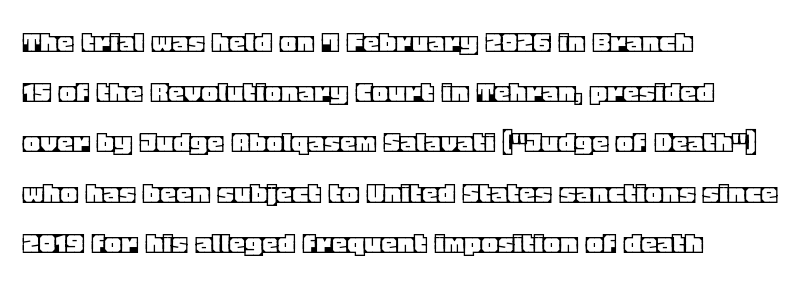
If you drew a ruler down the left edge, every line would touch it. What stands out about the letter spacing? Nothing — it is the standard amount. The designer left line spacing at the default. Glance below the letters and you will spot only blank space. The rendering uses natural spacing where letterforms have individual widths.
